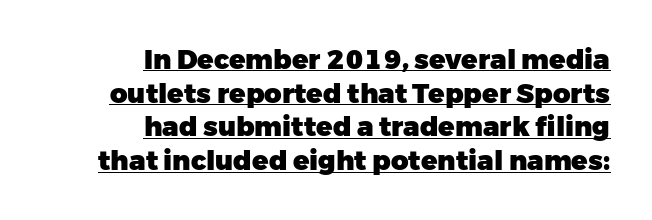
Nothing unusual about the tracking: characters are spaced as the font intends. A full-strength bold gives these letters their thick strokes. Does a line run under the words? Yes, clearly. This sample keeps an unexceptional amount of space between lines. Designer's note — italics off, roman on. All the whitespace from short lines collects on the left.
